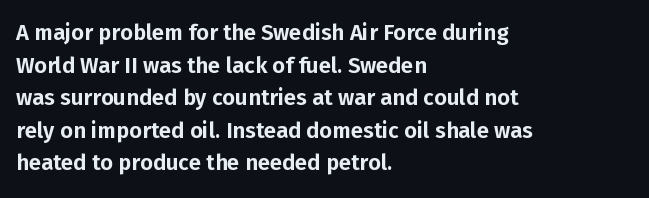
The string is rendered with underlining switched off. Successive baselines arrive at the customary interval. The paragraph shown leans on its left margin. Do the letters lean? They stand straight. The passage shown has conventional tracking throughout.
